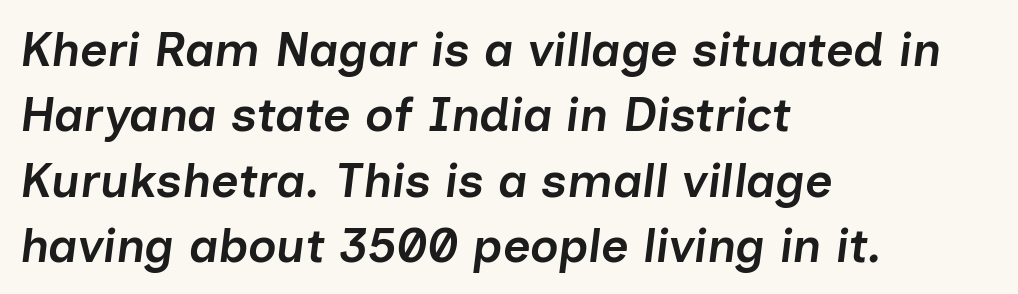
Q: Is the text bold? A: Semi-bold.
Q: Is the text italic (slanted)? A: Yes, it leans right by about 7 degrees.
Q: Is the text underlined? A: No.
Q: How is the paragraph aligned? A: Left-aligned.
Q: Is the spacing between letters normal or unusually wide? A: Normal.
Q: Is the spacing between lines tight, normal or loose? A: Normal.
Q: Width (condensed, normal, or wide)? A: Normal.
Q: Stroke contrast? A: Low.
Q: x-height? A: Medium.
Q: Monospaced? A: No.
